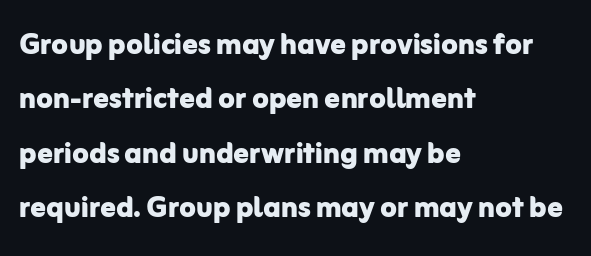
Note the varied advance widths — an 'i' is clearly narrower than an 'm'. The passage is arranged the way most books set body copy — flush left. You can tell from the bare stems that sans-serif type was used. Characters remain perfectly vertical along every line.
